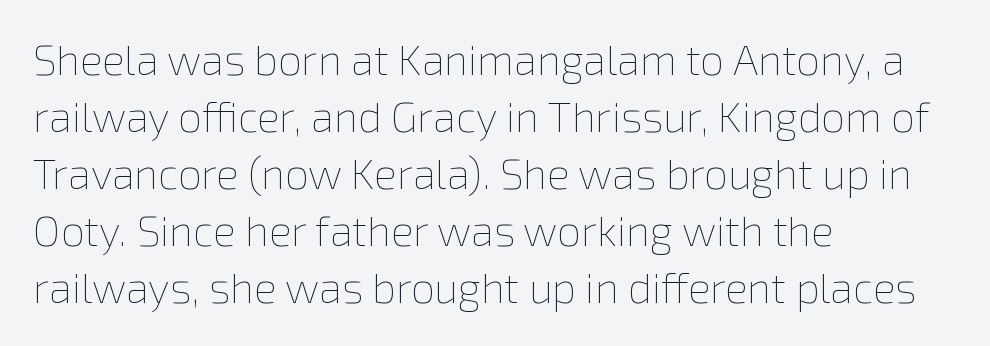
Q: Is the text bold? A: No.
Q: Is the text italic (slanted)? A: No, it is upright.
Q: Is the text underlined? A: No.
Q: How is the paragraph aligned? A: Left-aligned.
Q: Is the spacing between letters normal or unusually wide? A: Normal.
Q: Is the spacing between lines tight, normal or loose? A: Normal.
Q: Width (condensed, normal, or wide)? A: Normal.
Q: Stroke contrast? A: Low.
Q: x-height? A: Medium.
Q: Monospaced? A: No.
